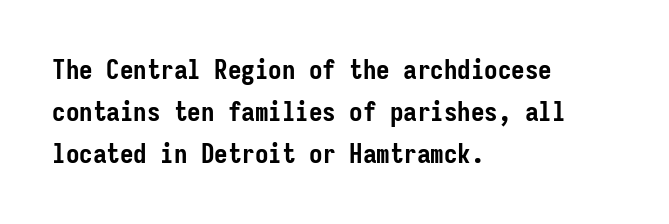
Nothing unusual about the tracking: characters are spaced as the font intends. Layout note: lines flush left. Does the lettering tilt? It doesn't — this is upright. The characters look thick and weighty, a clear bold. If you measured baseline to baseline, you'd find a middling distance. Underlining? Definitely not there.
